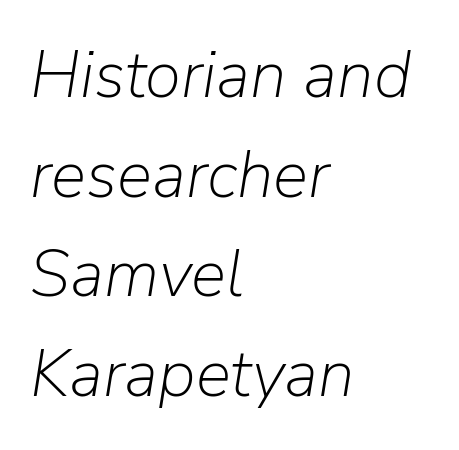
Q: Is the text bold? A: No.
Q: Is the text italic (slanted)? A: Yes, it leans right by about 9 degrees.
Q: Is the text underlined? A: No.
Q: How is the paragraph aligned? A: Left-aligned.
Q: Is the spacing between letters normal or unusually wide? A: Normal.
Q: Is the spacing between lines tight, normal or loose? A: Normal.
Q: Width (condensed, normal, or wide)? A: Normal.
Q: Stroke contrast? A: Low.
Q: x-height? A: Medium.
Q: Monospaced? A: No.
